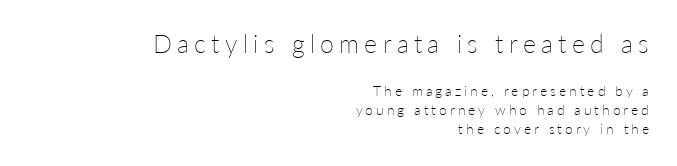
The image shows 25 px text type, upright; set right-aligned, normal line spacing (1.36x), unusually wide letter spacing (+0.21 em), not underlined; the first (top) block is 1.79x larger.
